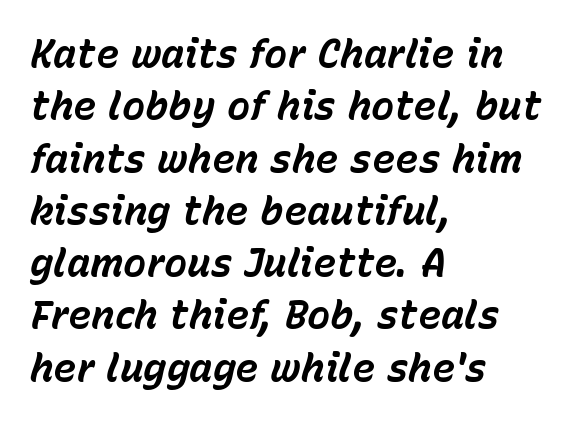
Q: Is the text bold? A: Yes.
Q: Is the text italic (slanted)? A: Yes, it leans right by about 15 degrees.
Q: Is the text underlined? A: No.
Q: How is the paragraph aligned? A: Left-aligned.
Q: Is the spacing between letters normal or unusually wide? A: Normal.
Q: Is the spacing between lines tight, normal or loose? A: Normal.
Q: Width (condensed, normal, or wide)? A: Normal.
Q: Stroke contrast? A: Low.
Q: x-height? A: Medium.
Q: Monospaced? A: No.
